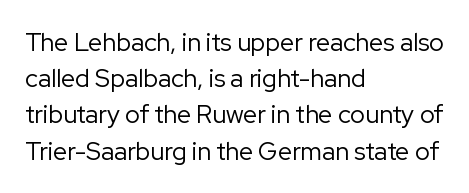
The image shows 25 px text type, upright; set left-aligned, normal line spacing (1.45x), normal letter spacing, not underlined.
